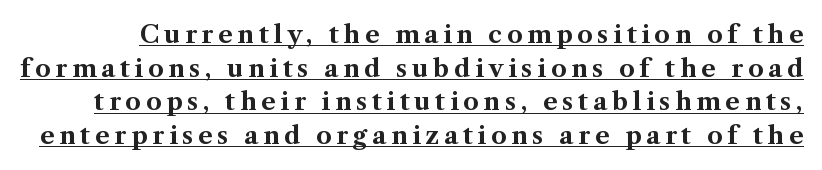
Q: Is the text bold? A: Yes.
Q: Is the text italic (slanted)? A: No, it is upright.
Q: Is the text underlined? A: Yes.
Q: Is the spacing between letters normal or unusually wide? A: Unusually wide.
Q: Is the spacing between lines tight, normal or loose? A: Normal.
